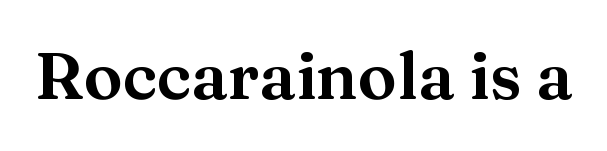
Q: Is the text italic (slanted)? A: No, it is upright.
Q: Is the typeface a serif or a sans-serif typeface? A: Serif.
Q: Is the text underlined? A: No.
Q: Is the spacing between letters normal or unusually wide? A: Normal.
Q: Width (condensed, normal, or wide)? A: Wide.
Q: Stroke contrast? A: Medium.
Q: x-height? A: Medium.
Q: Monospaced? A: No.
